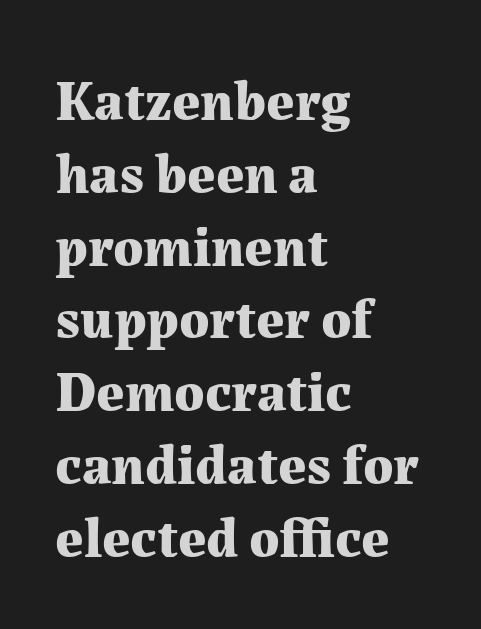
The image shows 56 px bold serif type, upright; set left-aligned, normal line spacing (1.3x), normal letter spacing, not underlined; medium stroke contrast and a medium x-height.
